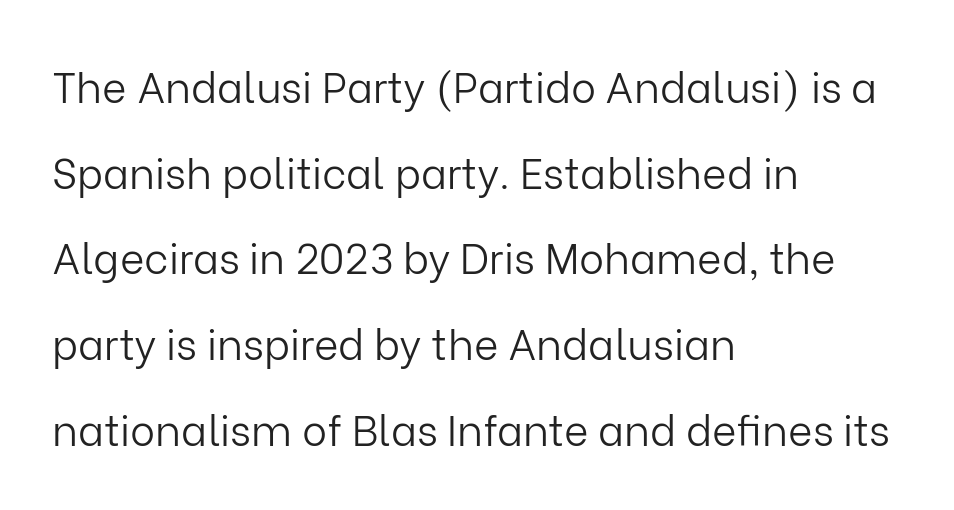
{"serif": "no", "italic": "no", "bold": "no", "weight": "light", "width": "normal", "stroke_contrast": "low", "x_height": "medium", "monospaced": "no", "underline": "no", "align": "left", "line_spacing": "loose", "line_spacing_ratio": 2.04, "letter_spacing": "normal", "letter_spacing_em": 0.0, "glyph_px": 42}
